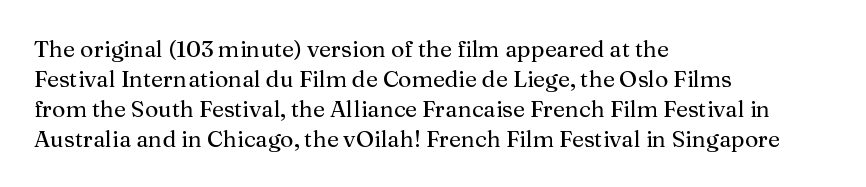
The image shows 23 px text type, upright; set left-aligned, normal line spacing (1.3x), normal letter spacing, not underlined.
